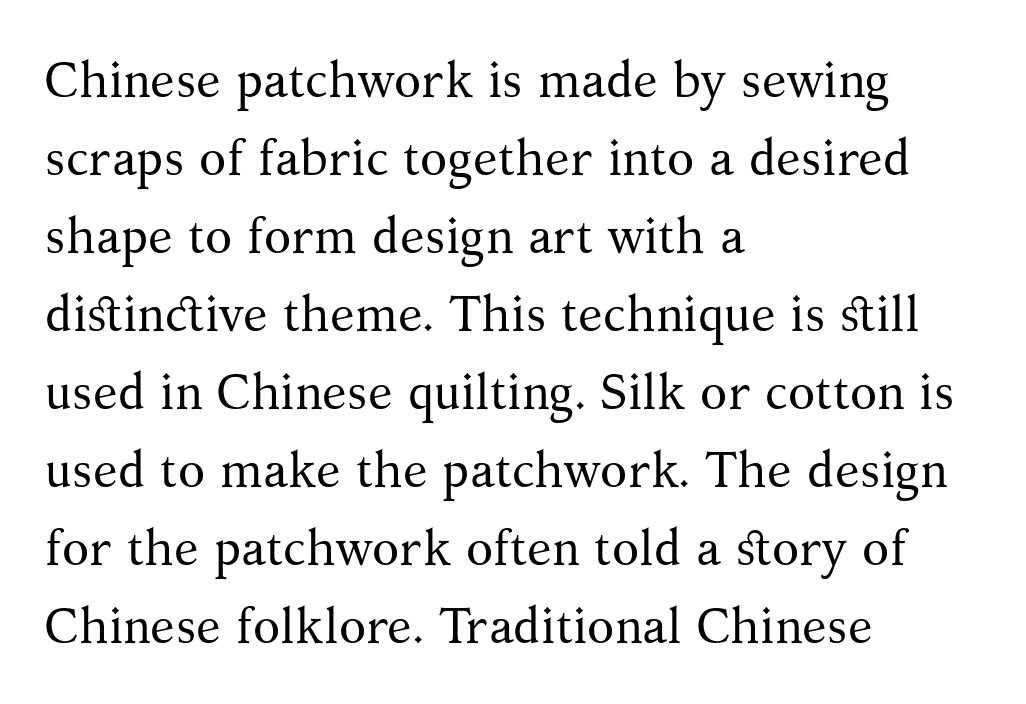
The image shows 50 px regular-weight serif type, upright; set left-aligned, normal line spacing (1.56x), normal letter spacing, not underlined; medium stroke contrast and a medium x-height.
